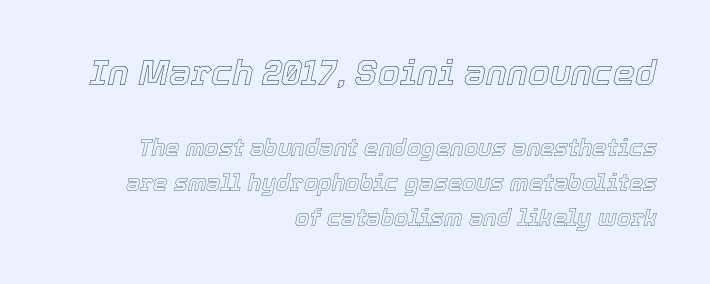
{"italic": "yes", "lean": "right", "slant_degrees": 12, "width": "normal", "x_height": "medium", "monospaced": "no", "underline": "no", "align": "right", "line_spacing": "normal", "line_spacing_ratio": 1.53, "letter_spacing": "normal", "letter_spacing_em": 0.0, "larger_block": "first", "size_ratio": 1.52, "glyph_px": 35}
